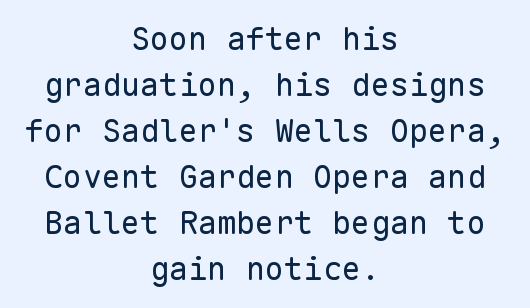
{"serif": "no", "italic": "no", "bold": "no", "weight": "regular", "width": "normal", "stroke_contrast": "low", "x_height": "medium", "monospaced": "yes", "underline": "no", "align": "center", "line_spacing": "normal", "line_spacing_ratio": 1.44, "letter_spacing": "normal", "letter_spacing_em": 0.0, "glyph_px": 32}
